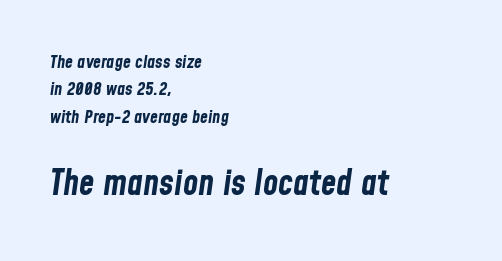
Is the lower block the larger one? Yes — the lower block carries the bigger type. Horizontal bands of white between lines are of average thickness. The face used here is proportionally spaced, like ordinary book or web type. Notice how the stems are inclined rather than vertical — that's the hallmark of italics.
